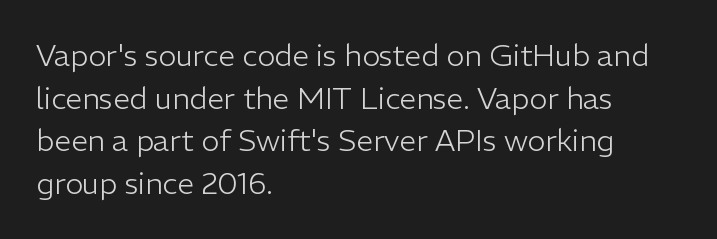
Q: Is the text bold? A: No.
Q: Is the text italic (slanted)? A: No, it is upright.
Q: Is the typeface a serif or a sans-serif typeface? A: Sans-serif.
Q: Is the text underlined? A: No.
Q: How is the paragraph aligned? A: Left-aligned.
Q: Is the spacing between letters normal or unusually wide? A: Normal.
Q: Is the spacing between lines tight, normal or loose? A: Normal.
Q: Width (condensed, normal, or wide)? A: Normal.
Q: Stroke contrast? A: Low.
Q: x-height? A: Medium.
Q: Monospaced? A: No.
